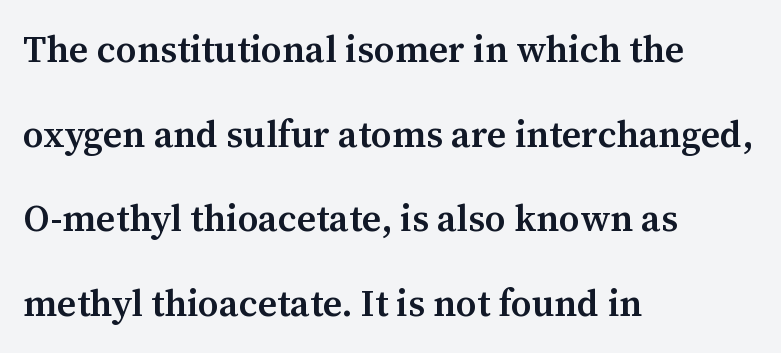
In CSS terms this would be text-align: left. Every stem runs plumb, perpendicular to the baseline. Descender tails drop into unmarked territory. Baseline-to-baseline distance is far greater than the letter height.
